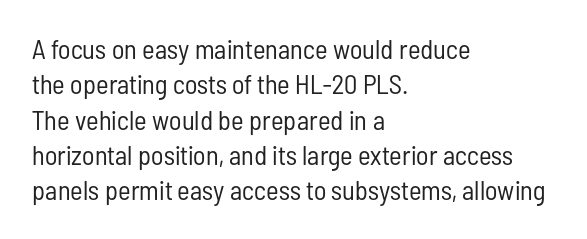
The image shows 27 px text type, upright; set left-aligned, normal line spacing (1.31x), normal letter spacing, not underlined.
